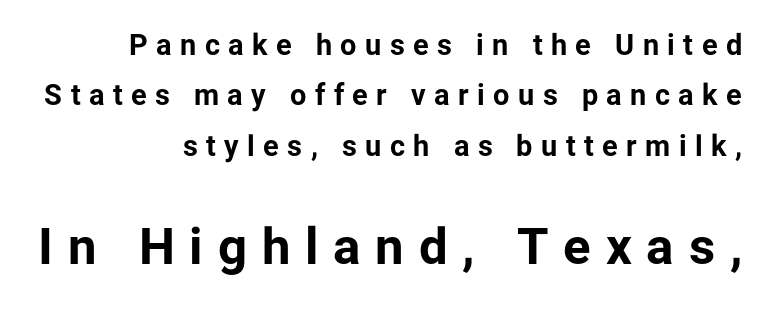
Q: Is the text bold? A: Yes.
Q: Is the text italic (slanted)? A: No, it is upright.
Q: Is the typeface a serif or a sans-serif typeface? A: Sans-serif.
Q: Is the text underlined? A: No.
Q: How is the paragraph aligned? A: Right-aligned.
Q: Is the spacing between letters normal or unusually wide? A: Unusually wide.
Q: Which block of text is set in a larger size, the first (top) or the second (bottom)? A: The second (bottom) one.
Q: Width (condensed, normal, or wide)? A: Normal.
Q: Stroke contrast? A: Low.
Q: x-height? A: Medium.
Q: Monospaced? A: No.
